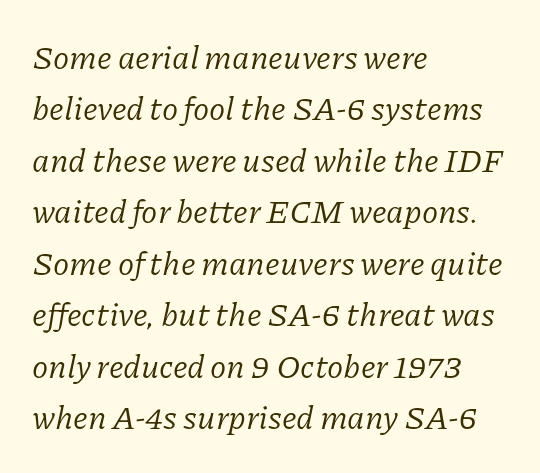
Q: Is the text bold? A: No.
Q: Is the text italic (slanted)? A: Yes, it leans right by about 11 degrees.
Q: Is the typeface a serif or a sans-serif typeface? A: Serif.
Q: Is the text underlined? A: No.
Q: How is the paragraph aligned? A: Left-aligned.
Q: Is the spacing between letters normal or unusually wide? A: Normal.
Q: Is the spacing between lines tight, normal or loose? A: Normal.
Q: Width (condensed, normal, or wide)? A: Normal.
Q: Stroke contrast? A: Low.
Q: x-height? A: Medium.
Q: Monospaced? A: No.
